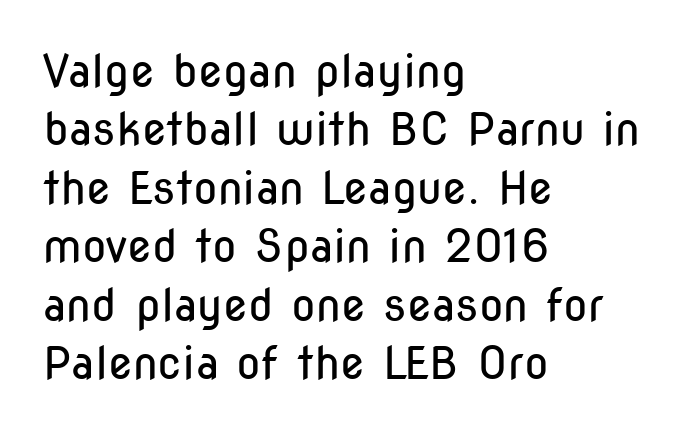
The passage shown has conventional tracking throughout. Characters remain perfectly vertical along every line. The setting favours the left margin, as ordinary paragraphs usually do. The baseline area is clear. Letterform terminals end flat and unadorned throughout the passage.
